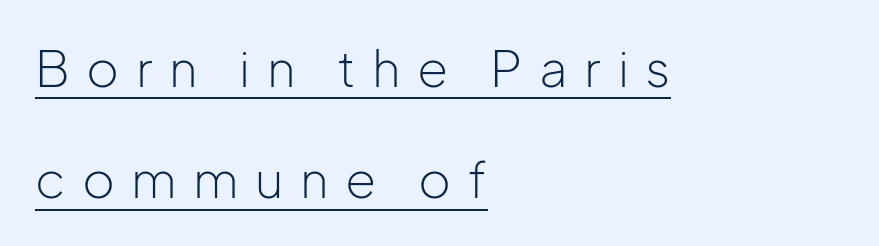
Q: Is the text bold? A: No.
Q: Is the text italic (slanted)? A: No, it is upright.
Q: Is the typeface a serif or a sans-serif typeface? A: Sans-serif.
Q: Is the text underlined? A: Yes.
Q: How is the paragraph aligned? A: Left-aligned.
Q: Is the spacing between letters normal or unusually wide? A: Unusually wide.
Q: Is the spacing between lines tight, normal or loose? A: Loose.
Q: Width (condensed, normal, or wide)? A: Normal.
Q: Stroke contrast? A: Low.
Q: x-height? A: Medium.
Q: Monospaced? A: No.
